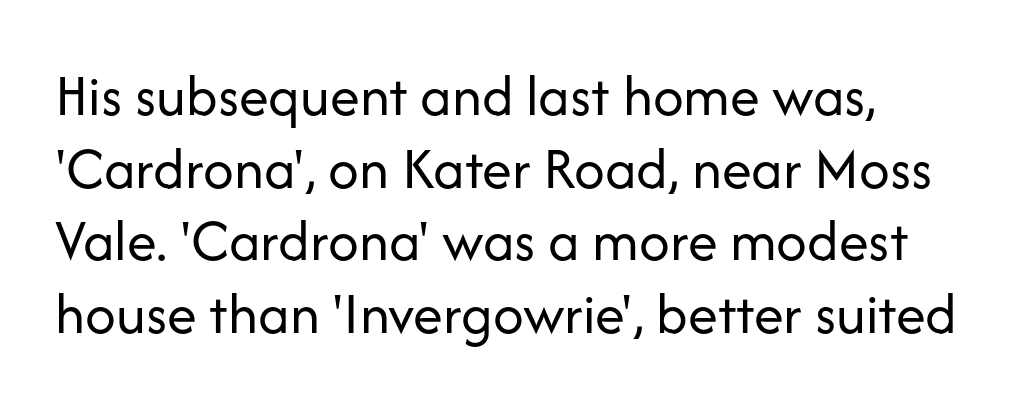
Compared with typical body copy, the letter spacing here is the same. Line starts are locked; line ends wander. The space directly below the letters is spotless. To sum up the face: it is a sans, with no serifs. Do the letters lean? They stand straight. Think standard paragraph weight, or any step lighter than that.
